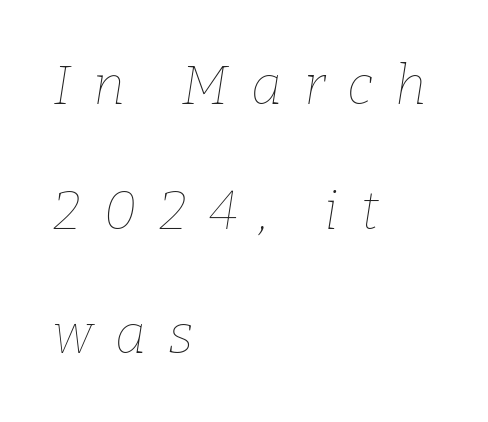
The image shows 54 px thin type, italic (leaning right); set left-aligned, loose line spacing (2.31x), unusually wide letter spacing (+0.41 em), not underlined; low stroke contrast and a medium x-height.
